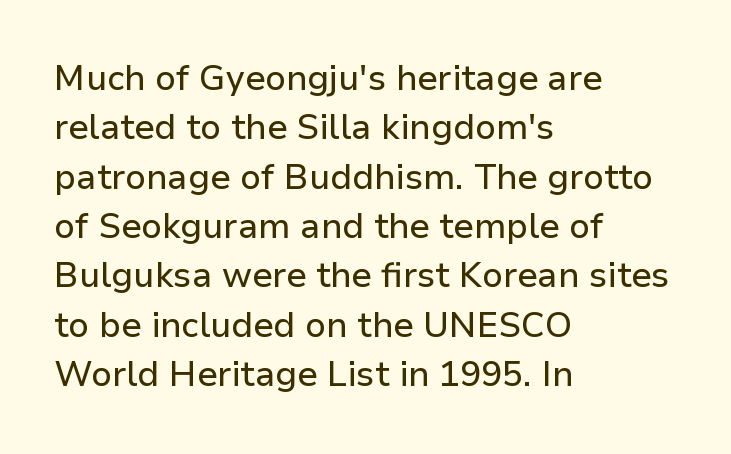
Q: Is the text italic (slanted)? A: No, it is upright.
Q: Is the typeface a serif or a sans-serif typeface? A: Sans-serif.
Q: Is the text underlined? A: No.
Q: How is the paragraph aligned? A: Left-aligned.
Q: Is the spacing between letters normal or unusually wide? A: Normal.
Q: Is the spacing between lines tight, normal or loose? A: Normal.
Q: Width (condensed, normal, or wide)? A: Normal.
Q: Stroke contrast? A: Low.
Q: x-height? A: Medium.
Q: Monospaced? A: No.
